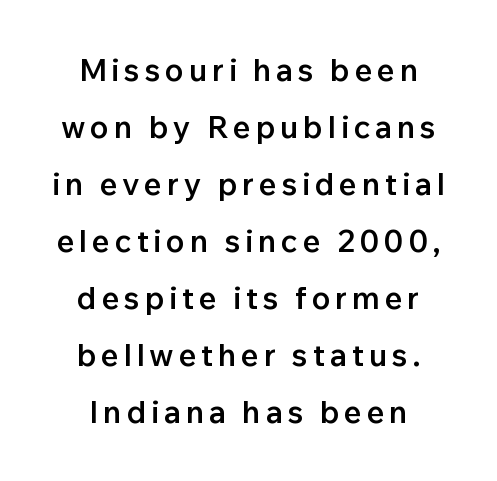
{"serif": "no", "italic": "no", "bold": "semi", "weight": "semibold", "width": "normal", "stroke_contrast": "low", "x_height": "medium", "monospaced": "no", "underline": "no", "line_spacing_ratio": 1.84, "glyph_px": 31}
